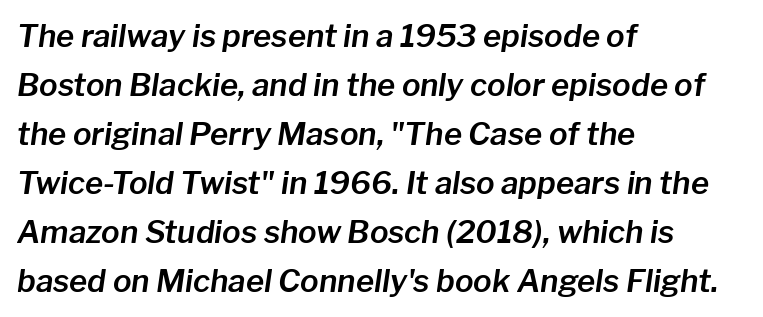
{"italic": "yes", "lean": "right", "slant_degrees": 8, "width": "normal", "stroke_contrast": "low", "x_height": "medium", "monospaced": "no", "underline": "no", "align": "left", "line_spacing": "normal", "line_spacing_ratio": 1.58, "letter_spacing": "normal", "letter_spacing_em": 0.0, "glyph_px": 31}
